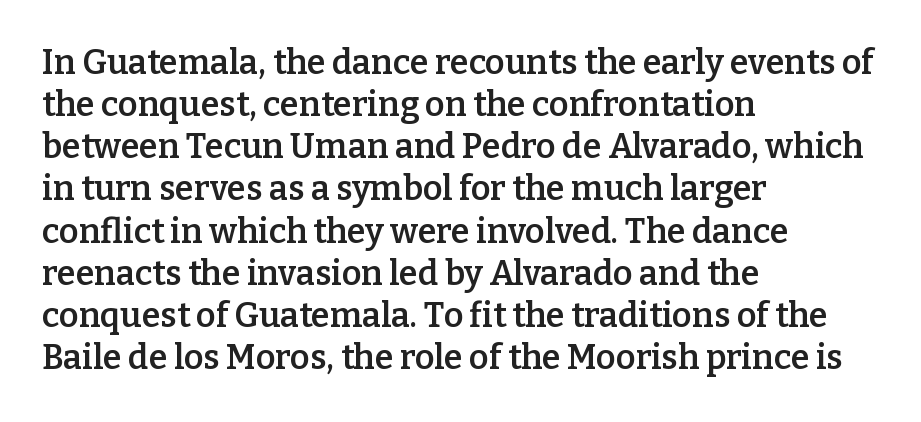
Weight check: semibold — heavier than regular, not quite bold. Each letter keeps its own natural width here, so spacing adapts to shape. Nothing unusual about the tracking: characters are spaced as the font intends. Descender tails drop into unmarked territory.
